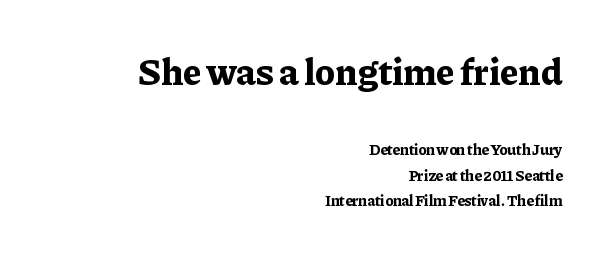
{"serif": "yes", "italic": "no", "bold": "yes", "weight": "bold", "width": "normal", "stroke_contrast": "low", "x_height": "medium", "monospaced": "no", "underline": "no", "align": "right", "line_spacing_ratio": 1.72, "letter_spacing": "normal", "letter_spacing_em": 0.0, "larger_block": "first", "size_ratio": 2.53, "glyph_px": 38}
